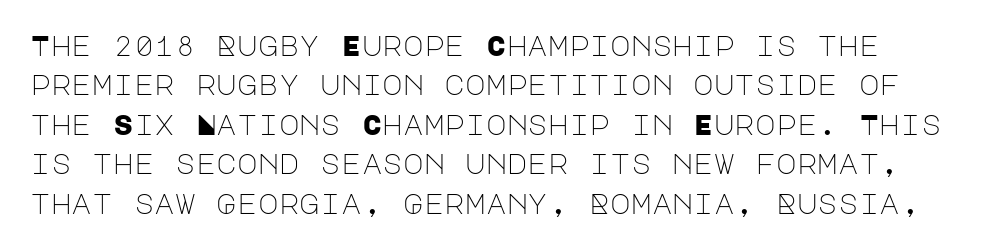
The image shows 28 px light sans-serif type, upright; set normal line spacing (1.41x), normal letter spacing, not underlined; low stroke contrast and a large x-height.
